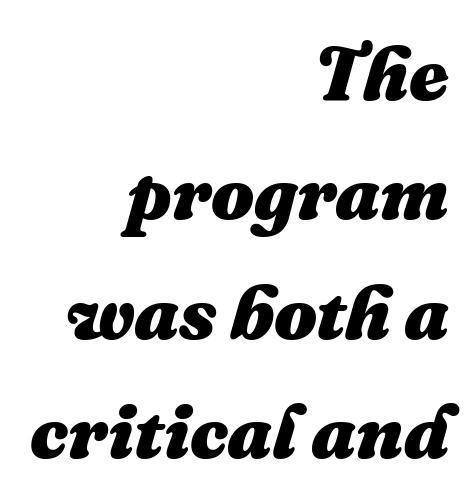
The image shows 76 px heavy type, italic (leaning right); set right-aligned, normal line spacing (1.57x), normal letter spacing, not underlined; medium stroke contrast and a medium x-height.
